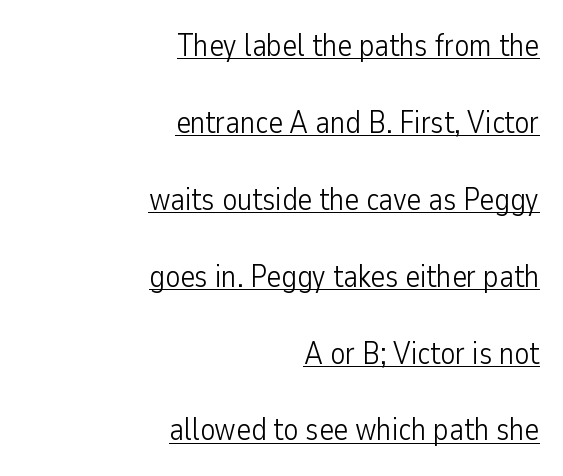
The image shows 31 px light, condensed sans-serif type, upright; set right-aligned, loose line spacing (2.48x), normal letter spacing, underlined; low stroke contrast and a medium x-height.
